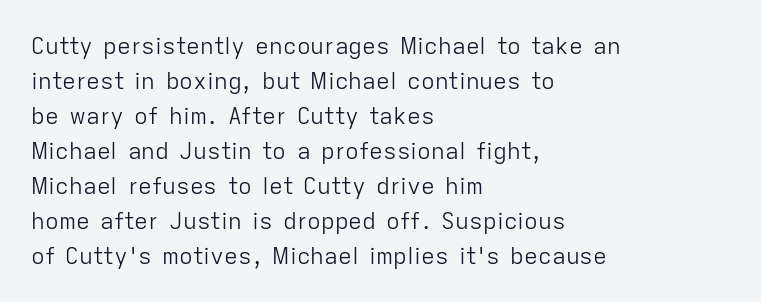
Q: Is the text bold? A: No.
Q: Is the text italic (slanted)? A: No, it is upright.
Q: Is the text underlined? A: No.
Q: How is the paragraph aligned? A: Left-aligned.
Q: Is the spacing between letters normal or unusually wide? A: Normal.
Q: Is the spacing between lines tight, normal or loose? A: Normal.
